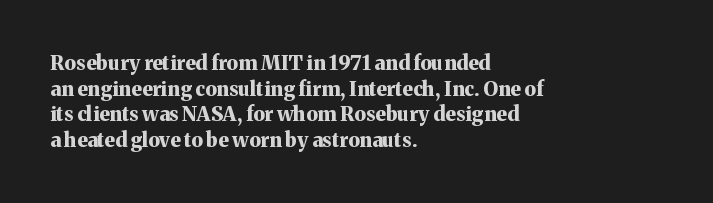
The image shows 20 px bold type, upright; set left-aligned, normal line spacing (1.28x), normal letter spacing, not underlined.
